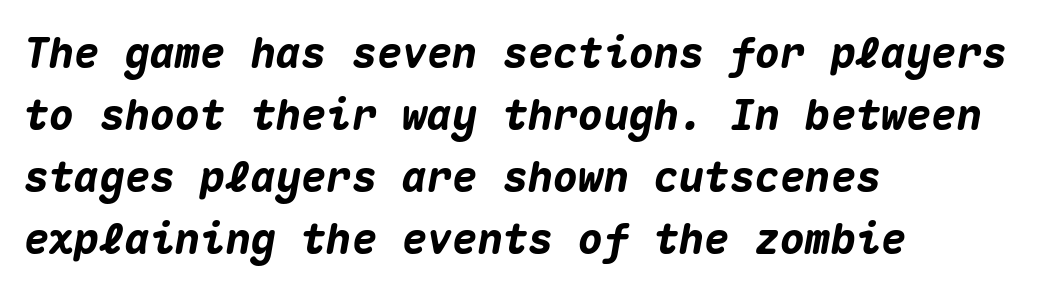
The image shows 42 px heavy type, italic (leaning right), monospaced; set left-aligned, normal line spacing (1.48x), normal letter spacing, not underlined; medium stroke contrast and a medium x-height.
